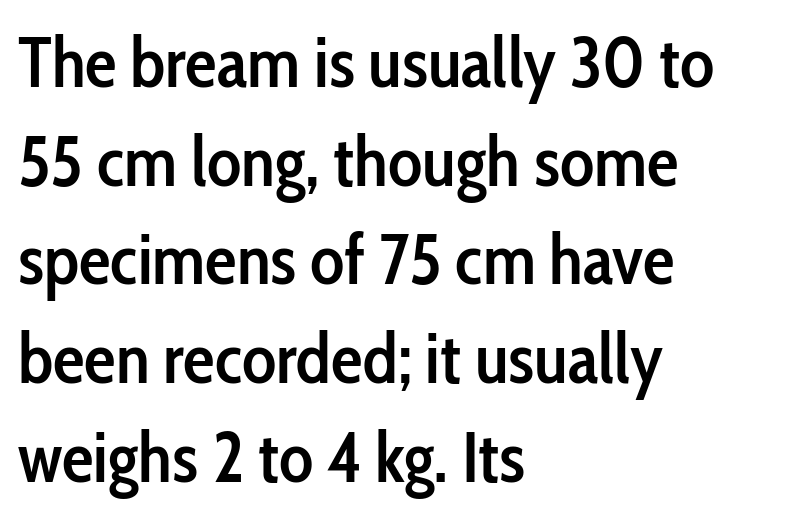
Q: Is the text bold? A: Semi-bold.
Q: Is the text italic (slanted)? A: No, it is upright.
Q: Is the typeface a serif or a sans-serif typeface? A: Sans-serif.
Q: Is the text underlined? A: No.
Q: How is the paragraph aligned? A: Left-aligned.
Q: Is the spacing between letters normal or unusually wide? A: Normal.
Q: Is the spacing between lines tight, normal or loose? A: Normal.
Q: Width (condensed, normal, or wide)? A: Condensed.
Q: Stroke contrast? A: Low.
Q: x-height? A: Medium.
Q: Monospaced? A: No.
